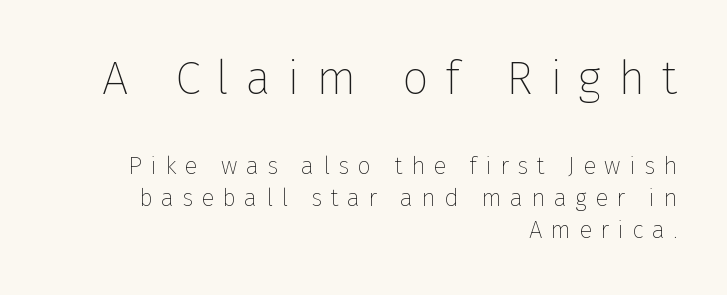
Q: Is the text bold? A: No.
Q: Is the text italic (slanted)? A: No, it is upright.
Q: Is the typeface a serif or a sans-serif typeface? A: Sans-serif.
Q: Is the text underlined? A: No.
Q: How is the paragraph aligned? A: Right-aligned.
Q: Is the spacing between letters normal or unusually wide? A: Unusually wide.
Q: Is the spacing between lines tight, normal or loose? A: Normal.
Q: Which block of text is set in a larger size, the first (top) or the second (bottom)? A: The first (top) one.
Q: Width (condensed, normal, or wide)? A: Normal.
Q: Stroke contrast? A: Low.
Q: x-height? A: Medium.
Q: Monospaced? A: No.
